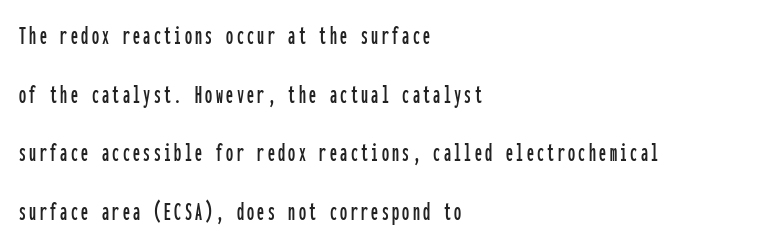
The image shows 28 px condensed sans-serif type, upright, monospaced; set left-aligned, loose line spacing (2.09x), not underlined; low stroke contrast and a medium x-height.
